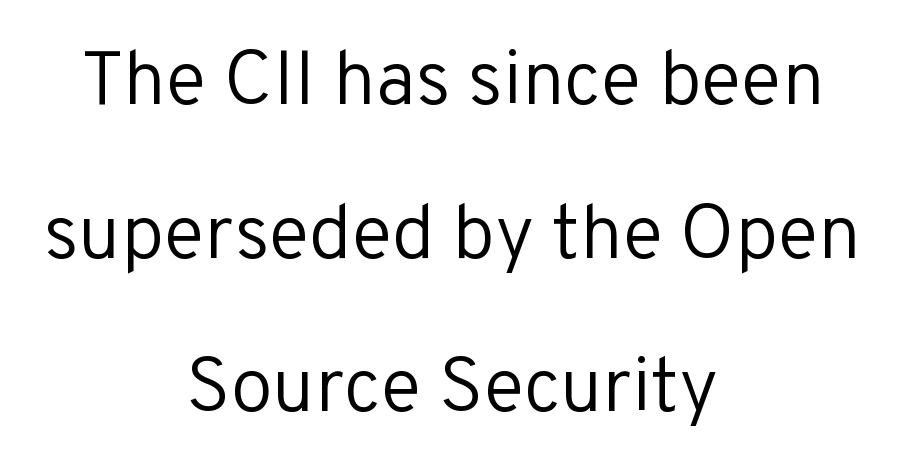
This is the regular roman posture of the typeface. Does extra space separate the letters? No, they use regular spacing. This rendering uses center alignment, leaving both contours irregular but symmetric. Letterform terminals end flat and unadorned throughout the passage. The space between consecutive lines is lavish. Letters rest on an invisible, unmarked baseline.
